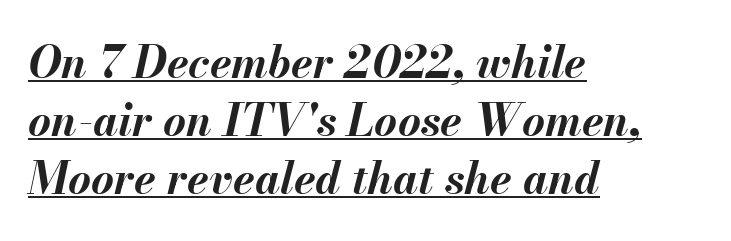
Q: Is the text bold? A: Yes.
Q: Is the text italic (slanted)? A: Yes, it leans right by about 13 degrees.
Q: Is the text underlined? A: Yes.
Q: How is the paragraph aligned? A: Left-aligned.
Q: Is the spacing between letters normal or unusually wide? A: Normal.
Q: Is the spacing between lines tight, normal or loose? A: Normal.
Q: Width (condensed, normal, or wide)? A: Normal.
Q: Stroke contrast? A: Medium.
Q: x-height? A: Small.
Q: Monospaced? A: No.
